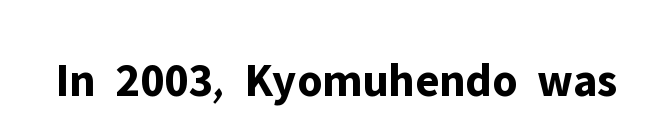
{"serif": "no", "italic": "no", "bold": "yes", "weight": "bold", "width": "normal", "stroke_contrast": "low", "x_height": "medium", "monospaced": "no", "underline": "no", "letter_spacing": "normal", "letter_spacing_em": 0.0, "glyph_px": 48}
